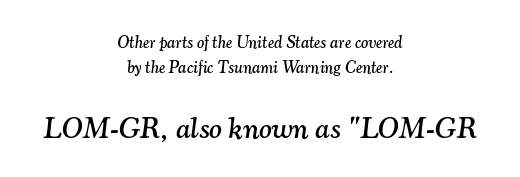
A student would notice the bottom passage is typeset larger than what precedes it. The tracking reads as untouched default to a designer's eye. Font category for this specimen: serif. Underlining? Definitely not there. Is the block centered? Yes — each line is placed symmetrically about the middle. Spacing verdict: proportional, widths tailored to each character.
